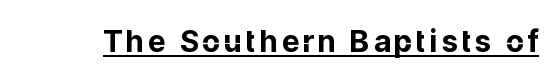
Think of a printed novel: that variable character pitch is what you see here. Typesetter's note: full bold, strokes at maximum text heaviness. Unlike italic type, these characters show no tilt at all. Nope, no serifs anywhere on these letters. Like a heading marked for emphasis, these lines bear an underscore.
